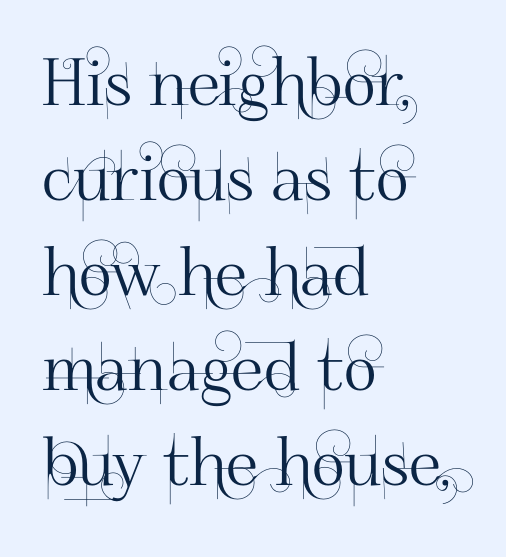
Q: Is the text italic (slanted)? A: No, it is upright.
Q: Is the typeface a serif or a sans-serif typeface? A: Sans-serif.
Q: Is the text underlined? A: No.
Q: How is the paragraph aligned? A: Left-aligned.
Q: Is the spacing between letters normal or unusually wide? A: Normal.
Q: Is the spacing between lines tight, normal or loose? A: Normal.
Q: Width (condensed, normal, or wide)? A: Normal.
Q: Stroke contrast? A: High.
Q: x-height? A: Small.
Q: Monospaced? A: No.
